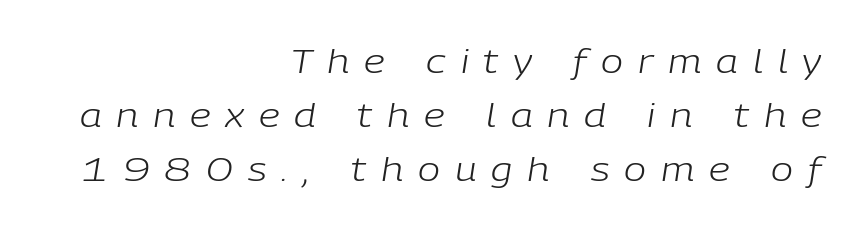
A student would call this right alignment; a typographer would say flush right, rag left. Heaviness? Minimal to ordinary, like unemphasized prose. The letters advance in unequal steps, a hallmark of proportional type. Summary of vertical rhythm: regular, with standard interline spacing. Inter-character spacing is expanded well beyond the font's built-in metrics.
